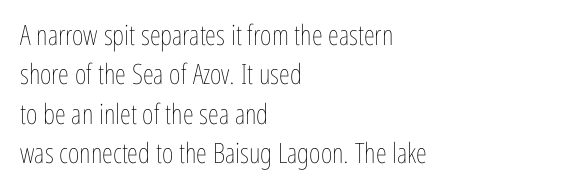
You could not count columns in this text — the font is proportionally spaced. The baseline area is clear. The lines are quadded left. Heaviness? Minimal to ordinary, like unemphasized prose. The lettering stays uniformly vertical, giving the passage a roman look. Whoever set this chose a conventional vertical rhythm.
